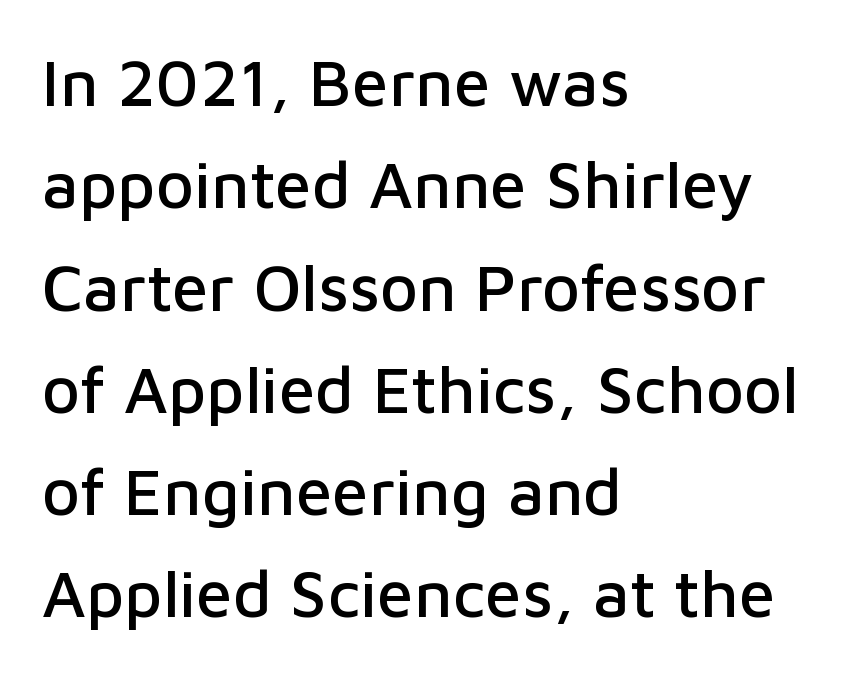
Reading down the block, your eye returns to a fixed left position each line. Whoever set this chose a conventional vertical rhythm. The rendering uses natural spacing where letterforms have individual widths. The characters display no serif detailing; their extremities are plain.
